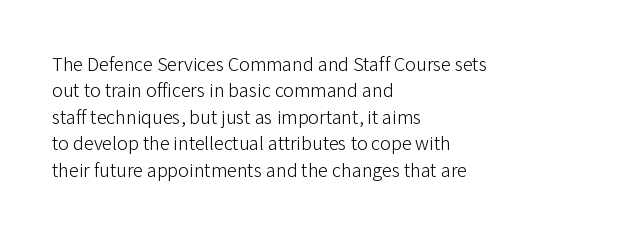
The image shows 20 px text type, upright; set left-aligned, normal line spacing (1.32x), normal letter spacing, not underlined.
